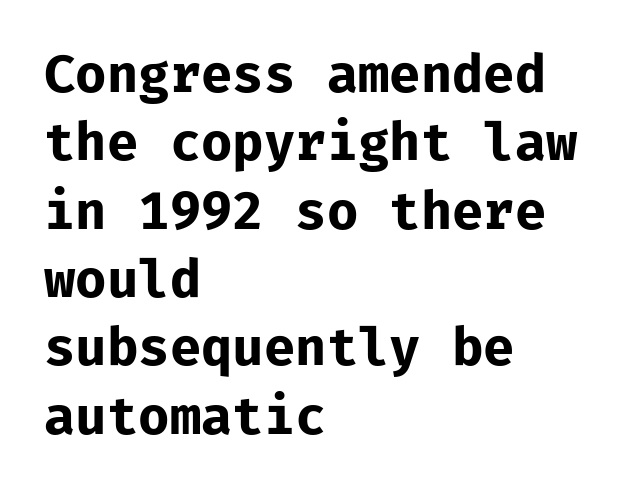
The image shows 51 px bold sans-serif type, upright; set left-aligned, normal line spacing (1.34x), normal letter spacing, not underlined; low stroke contrast and a medium x-height.
